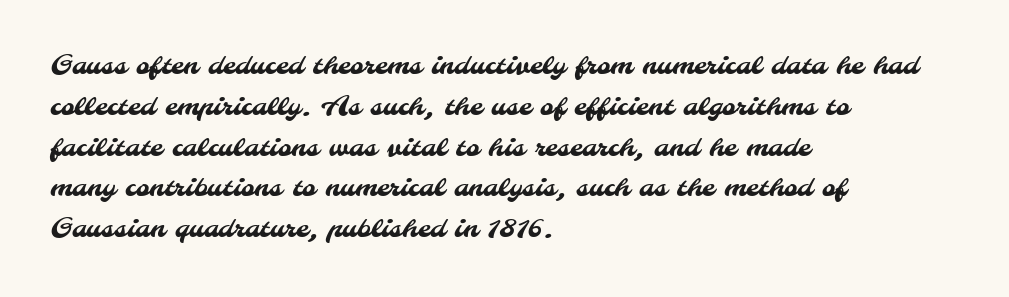
The area under the type is left untouched. Does the leading feel generous? No, just average. Does extra space separate the letters? No, they use regular spacing. Casual observation: everything's shoved over to the left.
